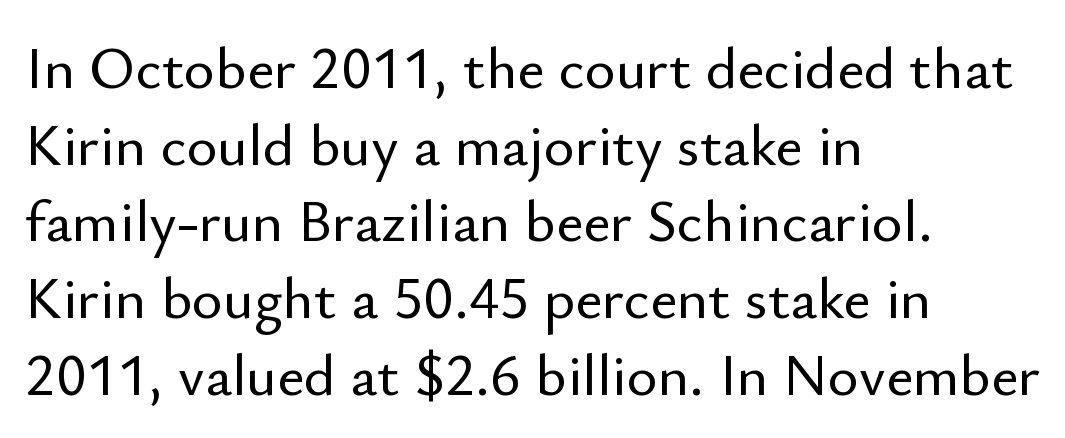
This sample has the flowing, uneven cadence of proportional lettering. Notice how the stems are strictly vertical — no italics here. The type is set solid horizontally, with unmodified tracking. The leading is moderate, giving the passage an even texture.
